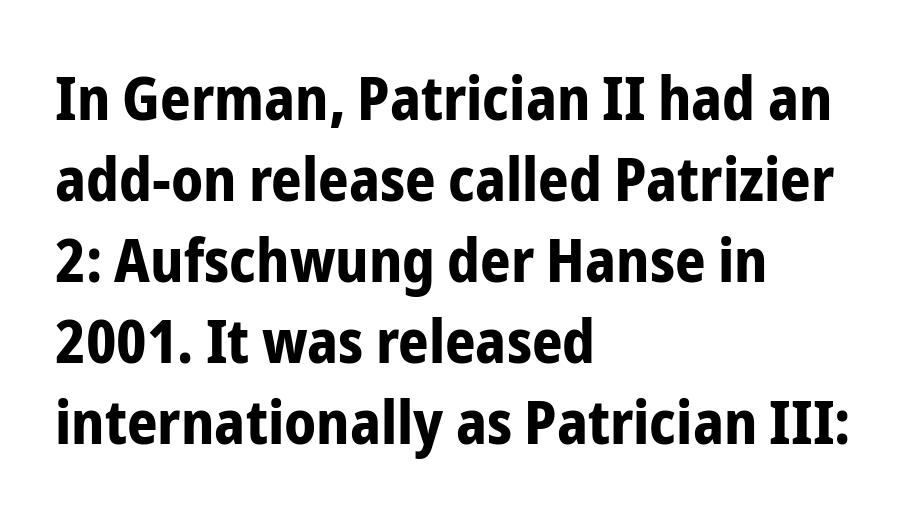
Q: Is the text bold? A: Yes.
Q: Is the text italic (slanted)? A: No, it is upright.
Q: Is the typeface a serif or a sans-serif typeface? A: Sans-serif.
Q: Is the text underlined? A: No.
Q: How is the paragraph aligned? A: Left-aligned.
Q: Is the spacing between letters normal or unusually wide? A: Normal.
Q: Is the spacing between lines tight, normal or loose? A: Normal.
Q: Width (condensed, normal, or wide)? A: Condensed.
Q: Stroke contrast? A: Low.
Q: x-height? A: Medium.
Q: Monospaced? A: No.
